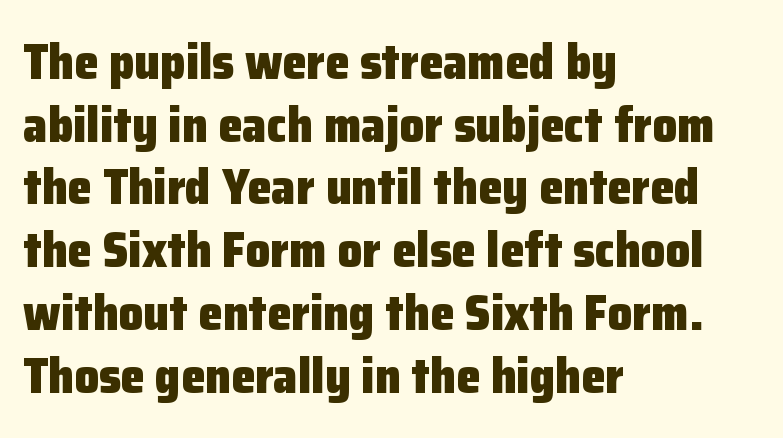
Type style note: lacks serifs. One-word summary of the alignment: left. Quick note: underline off. Thick stems and heavy bowls — unmistakably bold. Looks like regular typesetting: each glyph gets only the width it needs. The specimen reads as upright at a glance.
